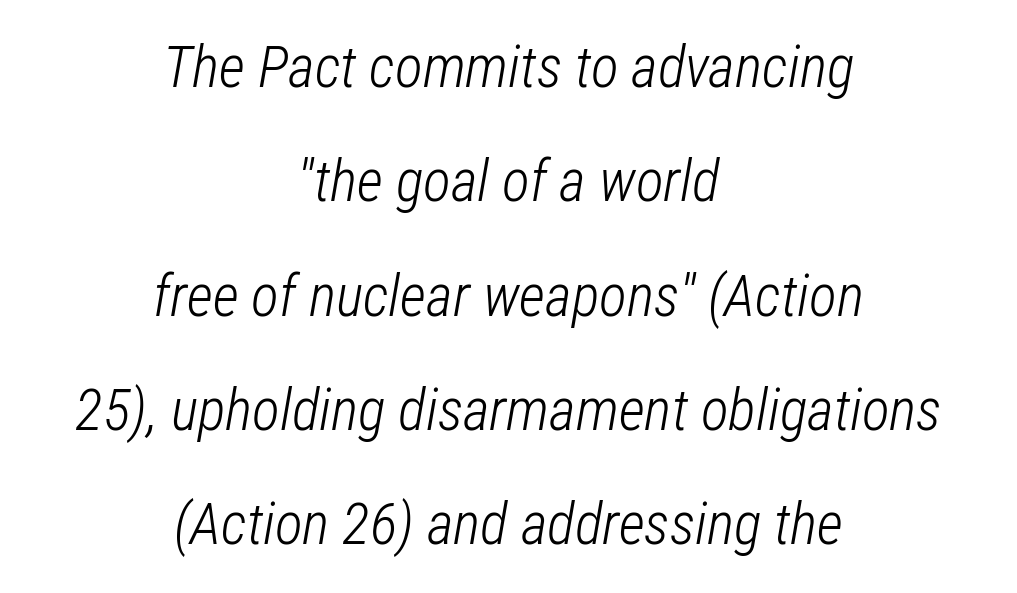
The image shows 58 px light, condensed type, italic (leaning right); set centered, loose line spacing (1.97x), normal letter spacing, not underlined; low stroke contrast and a medium x-height.
